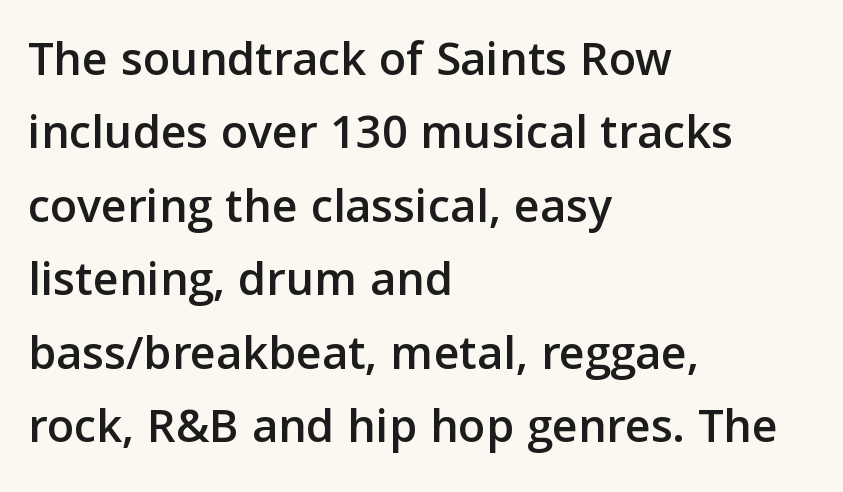
{"serif": "no", "italic": "no", "width": "normal", "stroke_contrast": "low", "x_height": "medium", "monospaced": "no", "underline": "no", "align": "left", "line_spacing": "normal", "line_spacing_ratio": 1.47, "letter_spacing": "normal", "letter_spacing_em": 0.0, "glyph_px": 50}
